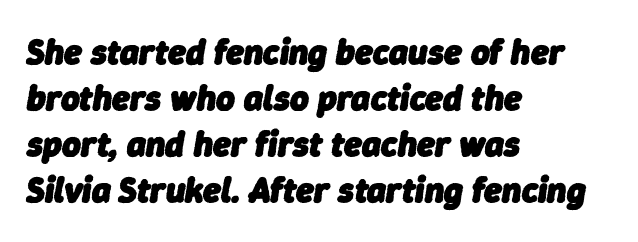
The image shows 36 px heavy type, italic (leaning right); set left-aligned, normal line spacing (1.28x), normal letter spacing, not underlined; low stroke contrast and a medium x-height.
